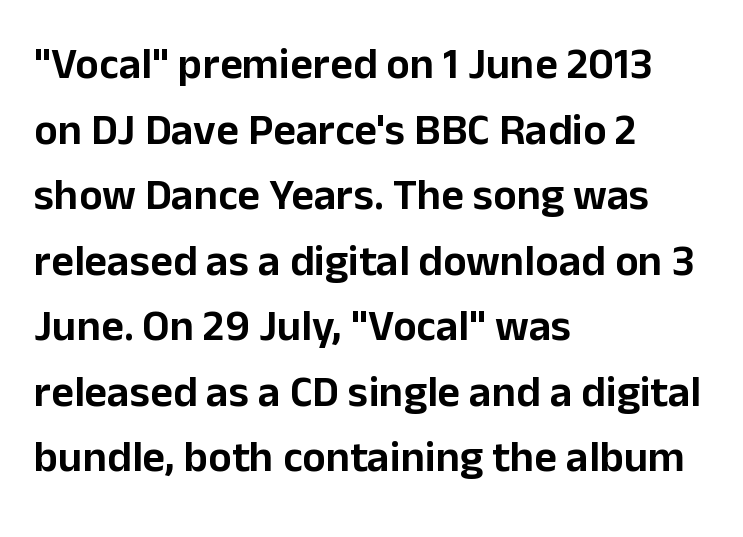
The image shows 44 px sans-serif type, upright; set left-aligned, normal line spacing (1.49x), normal letter spacing, not underlined; low stroke contrast and a medium x-height.
